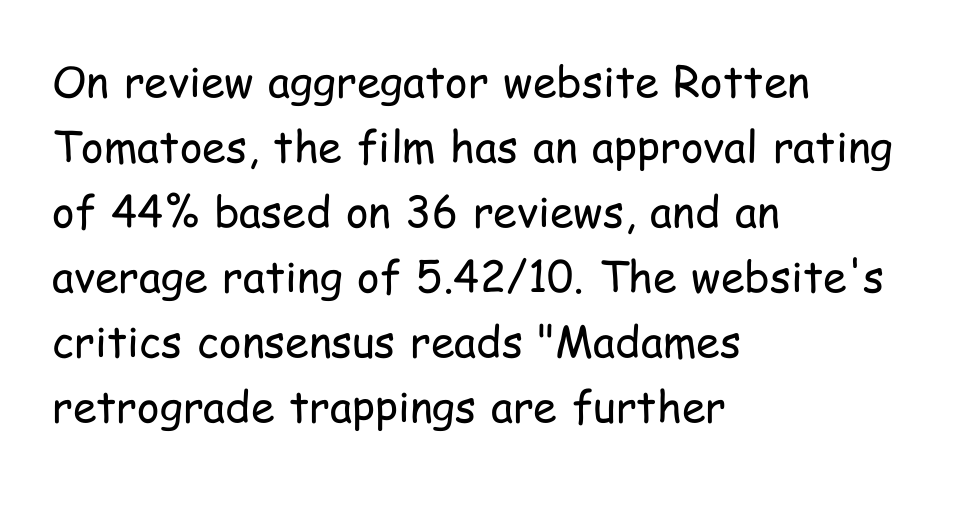
Q: Is the text bold? A: No.
Q: Is the text italic (slanted)? A: No, it is upright.
Q: Is the typeface a serif or a sans-serif typeface? A: Sans-serif.
Q: Is the text underlined? A: No.
Q: How is the paragraph aligned? A: Left-aligned.
Q: Is the spacing between letters normal or unusually wide? A: Normal.
Q: Is the spacing between lines tight, normal or loose? A: Normal.
Q: Width (condensed, normal, or wide)? A: Condensed.
Q: Stroke contrast? A: Low.
Q: x-height? A: Medium.
Q: Monospaced? A: No.
